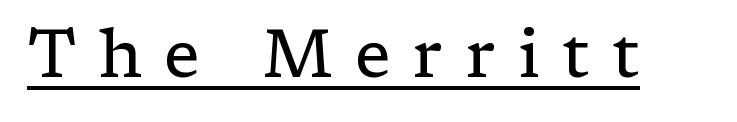
The image shows 67 px regular-weight serif type, upright; set unusually wide letter spacing (+0.33 em), underlined; low stroke contrast and a medium x-height.
